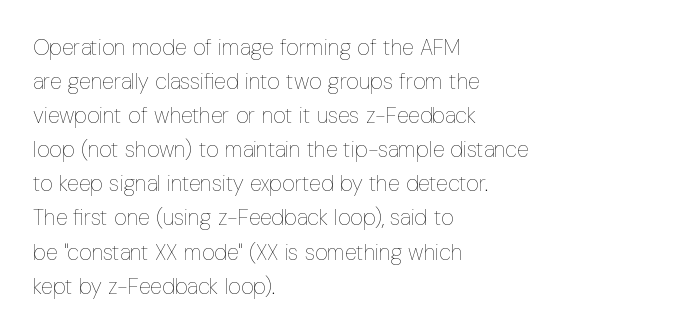
Q: Is the text bold? A: No.
Q: Is the text italic (slanted)? A: No, it is upright.
Q: Is the text underlined? A: No.
Q: How is the paragraph aligned? A: Left-aligned.
Q: Is the spacing between letters normal or unusually wide? A: Normal.
Q: Is the spacing between lines tight, normal or loose? A: Normal.
